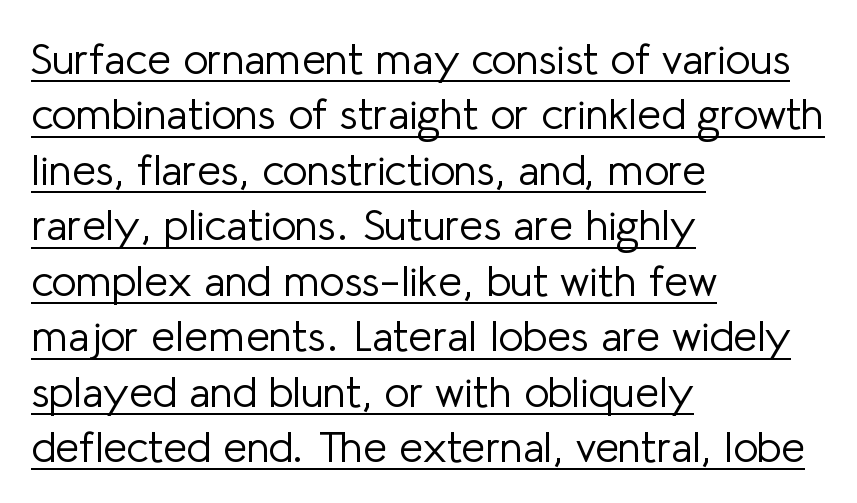
Q: Is the text bold? A: No.
Q: Is the text italic (slanted)? A: No, it is upright.
Q: Is the typeface a serif or a sans-serif typeface? A: Sans-serif.
Q: Is the text underlined? A: Yes.
Q: How is the paragraph aligned? A: Left-aligned.
Q: Is the spacing between letters normal or unusually wide? A: Normal.
Q: Is the spacing between lines tight, normal or loose? A: Normal.
Q: Width (condensed, normal, or wide)? A: Normal.
Q: Stroke contrast? A: Low.
Q: x-height? A: Medium.
Q: Monospaced? A: No.
